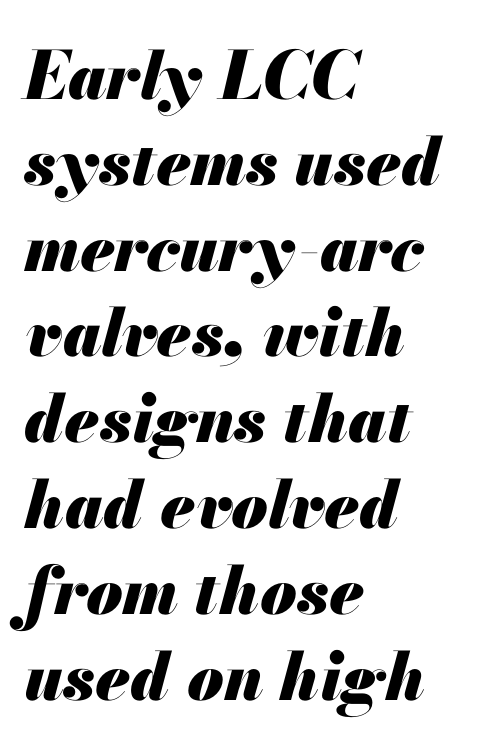
The image shows 66 px heavy type, italic (leaning right); set left-aligned, normal line spacing (1.3x), normal letter spacing, not underlined; medium stroke contrast and a small x-height.
